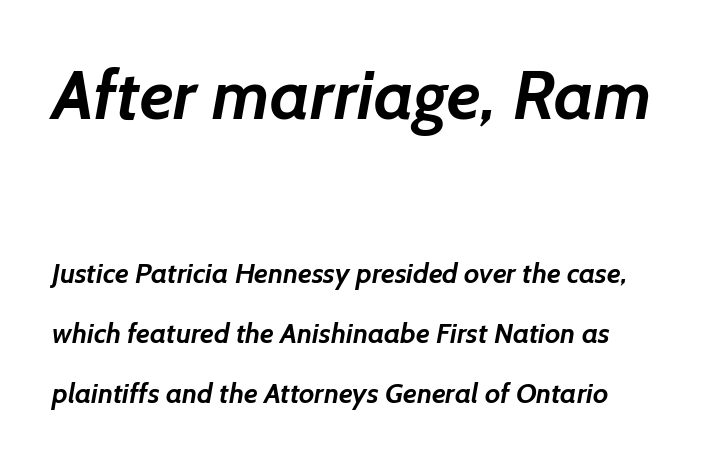
{"serif": "no", "bold": "yes", "weight": "semibold", "width": "normal", "stroke_contrast": "low", "x_height": "medium", "monospaced": "no", "underline": "no", "line_spacing": "loose", "line_spacing_ratio": 2.14, "letter_spacing": "normal", "letter_spacing_em": 0.0, "larger_block": "first", "size_ratio": 2.46, "glyph_px": 69}
